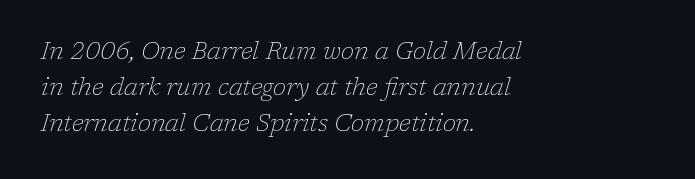
The image shows 24 px text type, italic (leaning right); set left-aligned, normal line spacing (1.5x), normal letter spacing, not underlined.
